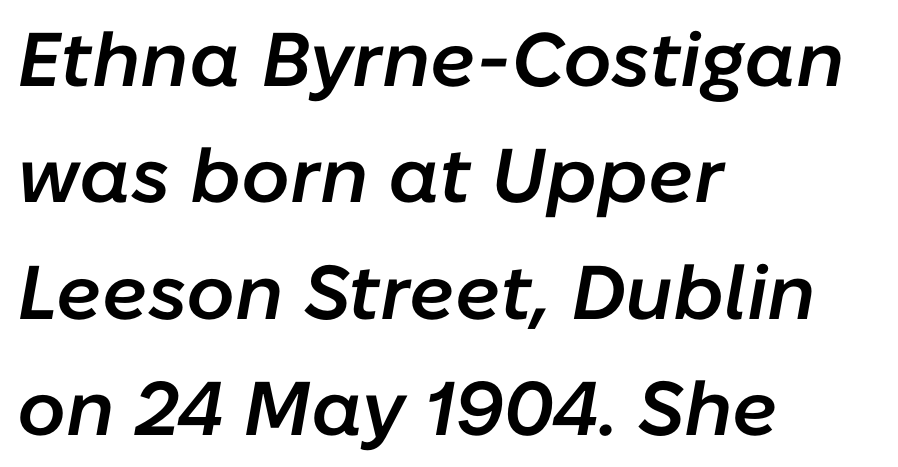
Q: Is the text bold? A: Semi-bold.
Q: Is the text italic (slanted)? A: Yes, it leans right by about 10 degrees.
Q: Is the text underlined? A: No.
Q: How is the paragraph aligned? A: Left-aligned.
Q: Is the spacing between letters normal or unusually wide? A: Normal.
Q: Is the spacing between lines tight, normal or loose? A: Normal.
Q: Width (condensed, normal, or wide)? A: Normal.
Q: Stroke contrast? A: Low.
Q: x-height? A: Medium.
Q: Monospaced? A: No.
